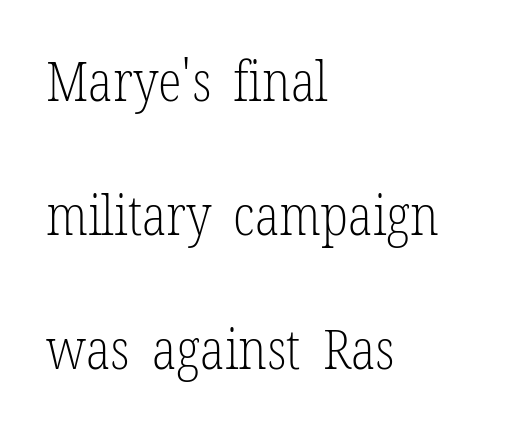
{"serif": "yes", "italic": "no", "bold": "no", "weight": "light", "width": "condensed", "stroke_contrast": "low", "x_height": "medium", "monospaced": "no", "underline": "no", "align": "left", "line_spacing": "loose", "line_spacing_ratio": 2.44, "letter_spacing": "normal", "letter_spacing_em": 0.0, "glyph_px": 55}
